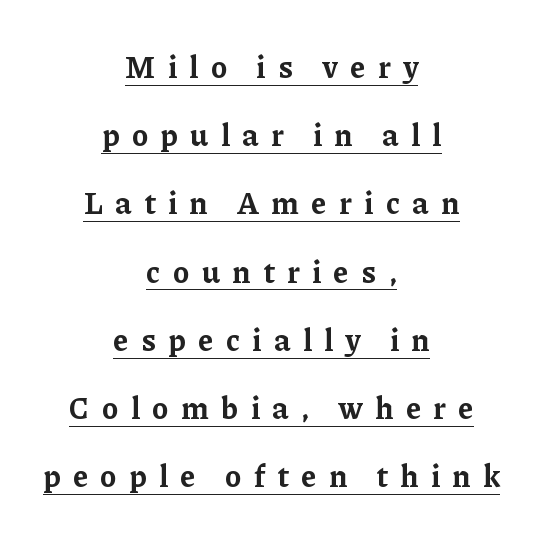
The image shows 31 px bold serif type, upright; set centered, loose line spacing (2.2x), unusually wide letter spacing (+0.4 em), underlined; low stroke contrast and a medium x-height.
